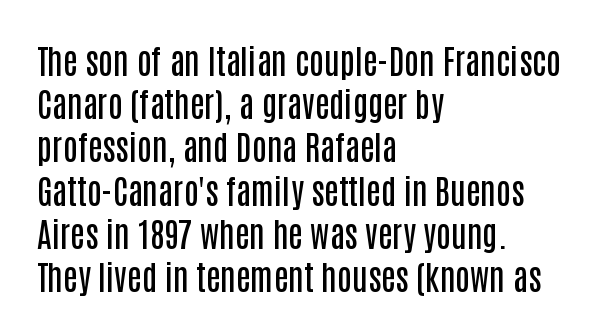
Normally led — the rows are evenly, conventionally spaced. Each letter keeps its own natural width here, so spacing adapts to shape. A fair bit of extra ink — the face is semibold, not bold. The characters display no serif detailing; their extremities are plain. The letters sit at their default tracking, neither squeezed nor spread. Characters remain perfectly vertical along every line.
